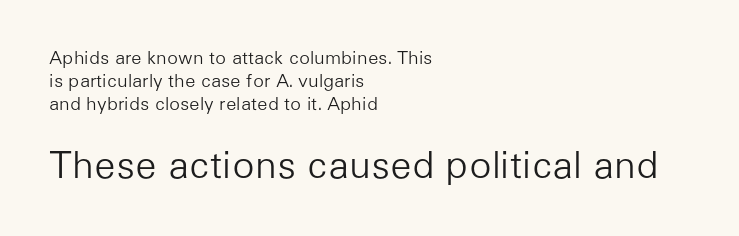
{"serif": "no", "italic": "no", "bold": "no", "weight": "light", "width": "normal", "stroke_contrast": "low", "x_height": "medium", "monospaced": "no", "underline": "no", "align": "left", "line_spacing": "normal", "line_spacing_ratio": 1.29, "letter_spacing": "normal", "letter_spacing_em": 0.0, "larger_block": "second", "size_ratio": 2.06, "glyph_px": 37}
